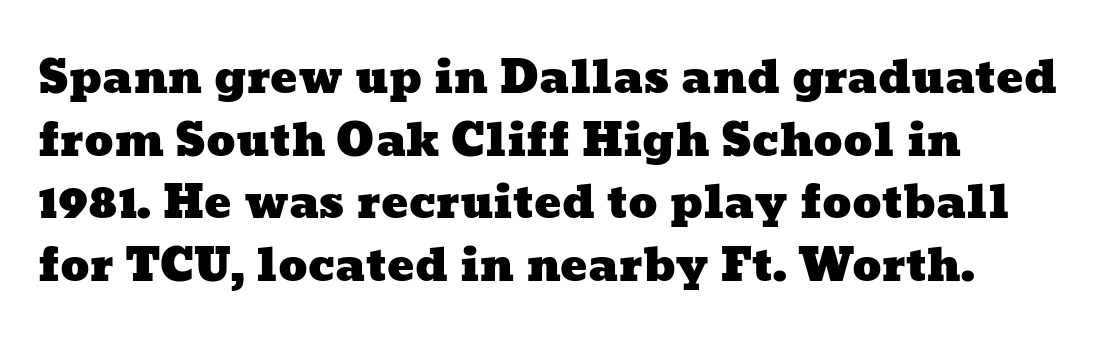
{"width": "wide", "stroke_contrast": "low", "x_height": "medium", "monospaced": "no", "underline": "no", "line_spacing": "normal", "line_spacing_ratio": 1.39, "letter_spacing": "normal", "letter_spacing_em": 0.0, "glyph_px": 45}
